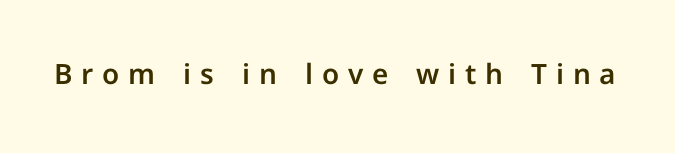
Q: Is the text italic (slanted)? A: No, it is upright.
Q: Is the typeface a serif or a sans-serif typeface? A: Sans-serif.
Q: Is the text underlined? A: No.
Q: Is the spacing between letters normal or unusually wide? A: Unusually wide.
Q: Width (condensed, normal, or wide)? A: Normal.
Q: Stroke contrast? A: Low.
Q: x-height? A: Medium.
Q: Monospaced? A: No.
